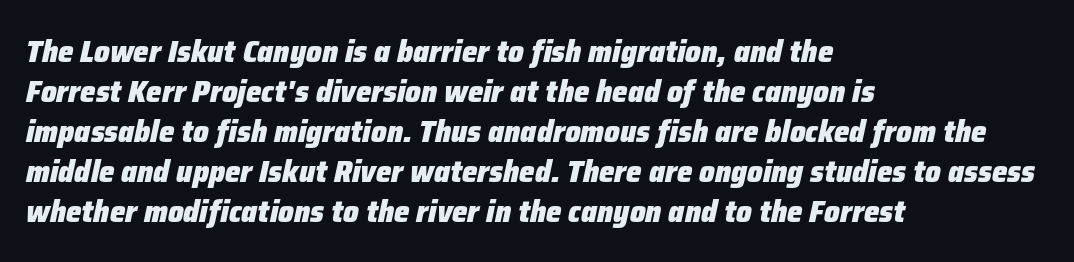
Q: Is the text bold? A: Yes.
Q: Is the text italic (slanted)? A: Yes, it leans right by about 12 degrees.
Q: Is the text underlined? A: No.
Q: How is the paragraph aligned? A: Left-aligned.
Q: Is the spacing between letters normal or unusually wide? A: Normal.
Q: Is the spacing between lines tight, normal or loose? A: Normal.
Q: Width (condensed, normal, or wide)? A: Normal.
Q: Stroke contrast? A: Low.
Q: x-height? A: Medium.
Q: Monospaced? A: No.
